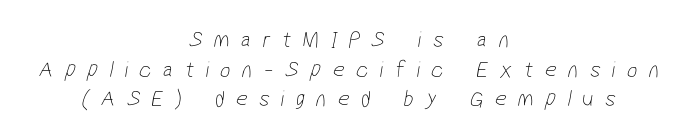
{"bold": "no", "underline": "no", "align": "center", "line_spacing": "normal", "line_spacing_ratio": 1.29, "letter_spacing": "wide", "letter_spacing_em": 0.5, "glyph_px": 23}
